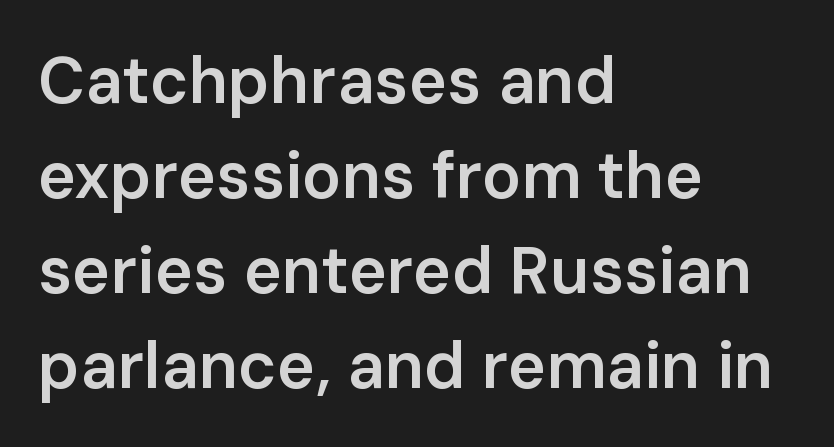
Decoration check: the copy has no underline. Students, note that the glyphs here touch the page at normal intervals. The compositor pushed each line to the left boundary. The font family rendered here belongs to the sans-serif group.
